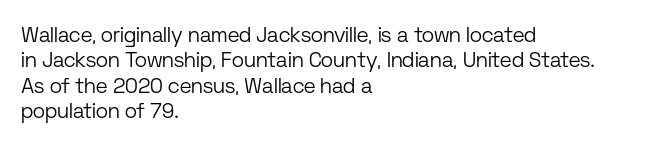
{"italic": "no", "bold": "no", "underline": "no", "align": "left", "line_spacing_ratio": 1.21, "letter_spacing": "normal", "letter_spacing_em": 0.0, "glyph_px": 21}
